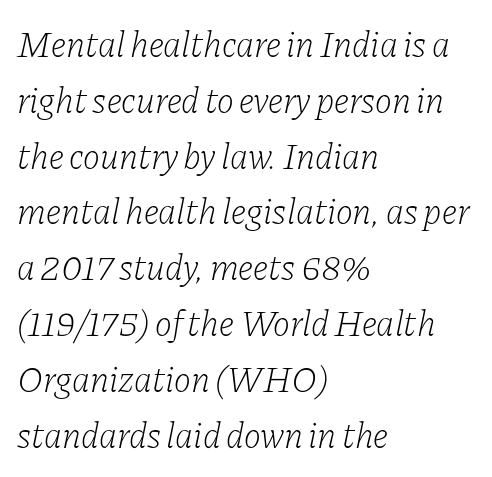
The image shows 36 px light serif type, italic (leaning right); set left-aligned, normal line spacing (1.55x), normal letter spacing, not underlined; low stroke contrast and a medium x-height.
